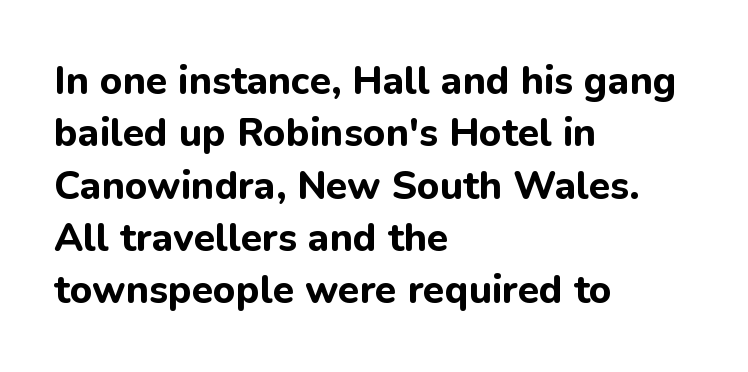
The image shows 39 px bold sans-serif type, upright; set left-aligned, normal line spacing (1.34x), normal letter spacing, not underlined; low stroke contrast and a medium x-height.
